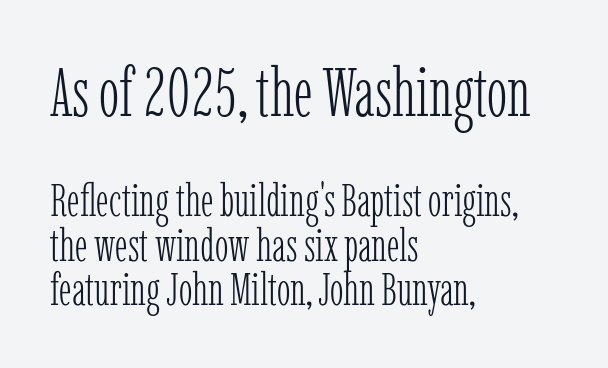
{"serif": "yes", "italic": "no", "bold": "no", "weight": "light", "width": "condensed", "stroke_contrast": "low", "x_height": "medium", "monospaced": "no", "underline": "no", "align": "left", "line_spacing": "tight", "line_spacing_ratio": 0.97, "letter_spacing": "normal", "letter_spacing_em": 0.0, "larger_block": "first", "size_ratio": 1.5, "glyph_px": 69}
